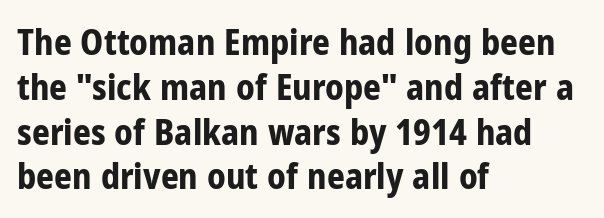
Q: Is the text bold? A: Yes.
Q: Is the text italic (slanted)? A: No, it is upright.
Q: Is the typeface a serif or a sans-serif typeface? A: Sans-serif.
Q: Is the text underlined? A: No.
Q: How is the paragraph aligned? A: Left-aligned.
Q: Is the spacing between letters normal or unusually wide? A: Normal.
Q: Is the spacing between lines tight, normal or loose? A: Normal.
Q: Width (condensed, normal, or wide)? A: Condensed.
Q: Stroke contrast? A: Low.
Q: x-height? A: Medium.
Q: Monospaced? A: No.
